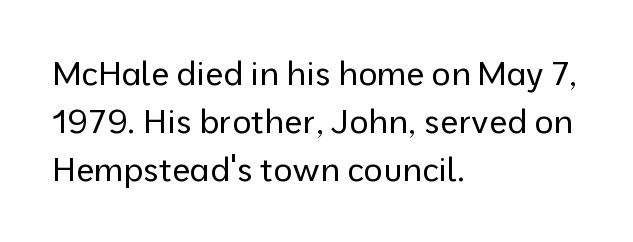
Casual observation: everything's shoved over to the left. Classification — sans serif. The typography opts for an upright posture over an oblique one. Here the designer chose a conventional face with non-uniform glyph widths. The rendering uses a moderate line-height, typical for paragraphs.
